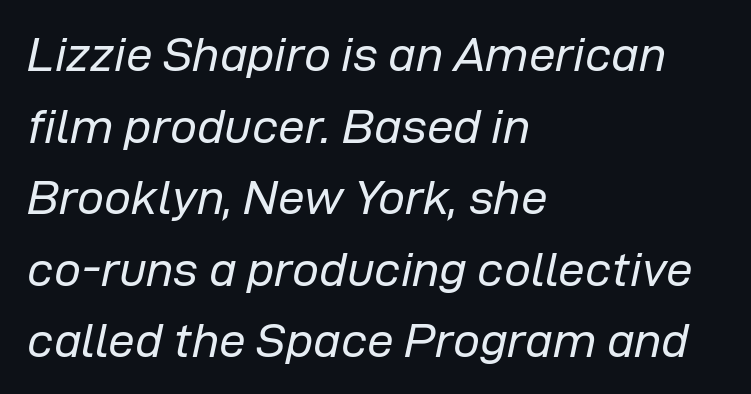
This sample uses plain, unmodified letter spacing. Letters rest on an invisible, unmarked baseline. The lines in this sample share a left origin and differ only in where they stop. Baseline-to-baseline distance is the conventional proportion of letter height. Spacing verdict: proportional, widths tailored to each character.
